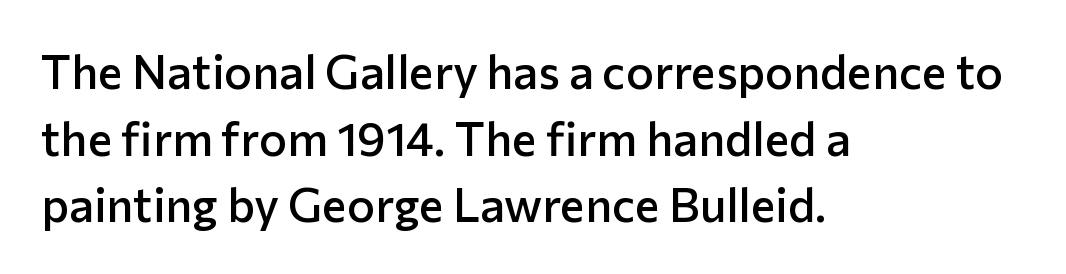
Q: Is the text bold? A: Semi-bold.
Q: Is the text italic (slanted)? A: No, it is upright.
Q: Is the typeface a serif or a sans-serif typeface? A: Sans-serif.
Q: Is the text underlined? A: No.
Q: How is the paragraph aligned? A: Left-aligned.
Q: Is the spacing between letters normal or unusually wide? A: Normal.
Q: Is the spacing between lines tight, normal or loose? A: Normal.
Q: Width (condensed, normal, or wide)? A: Normal.
Q: Stroke contrast? A: Low.
Q: x-height? A: Medium.
Q: Monospaced? A: No.
